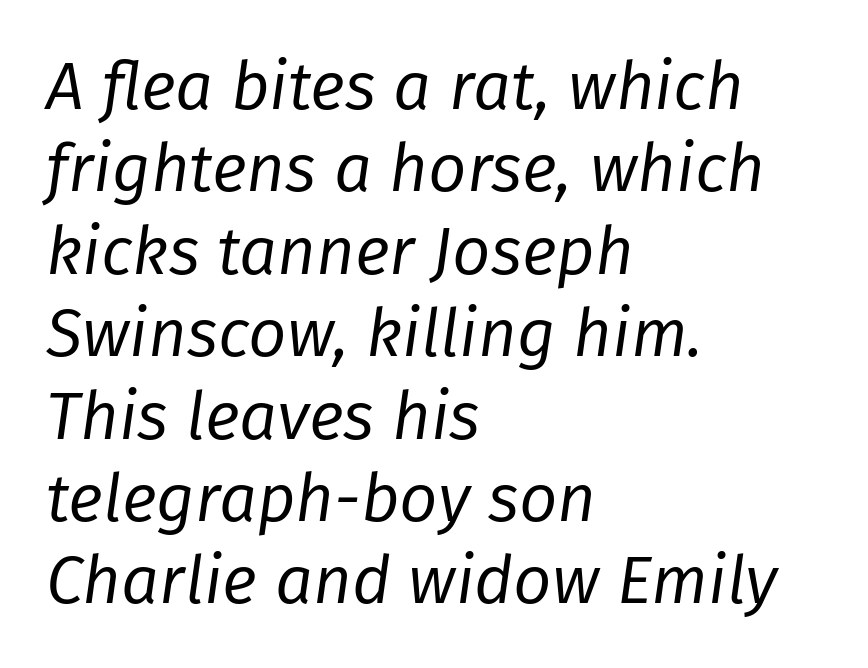
Q: Is the text bold? A: No.
Q: Is the text italic (slanted)? A: Yes, it leans right by about 8 degrees.
Q: Is the text underlined? A: No.
Q: How is the paragraph aligned? A: Left-aligned.
Q: Is the spacing between letters normal or unusually wide? A: Normal.
Q: Width (condensed, normal, or wide)? A: Normal.
Q: Stroke contrast? A: Low.
Q: x-height? A: Medium.
Q: Monospaced? A: No.
